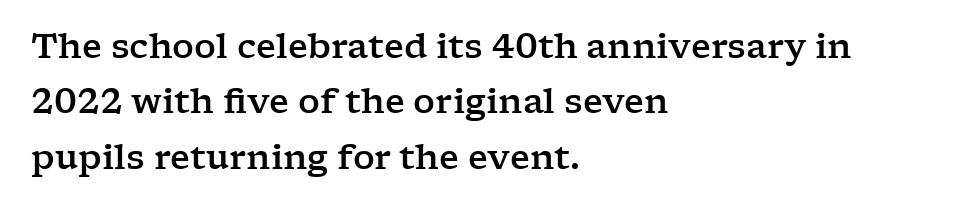
Designer's note — italics off, roman on. How are the letters spaced? Ordinarily, with no added tracking. This block has exactly the height ordinary leading produces. The words here are not underlined.
